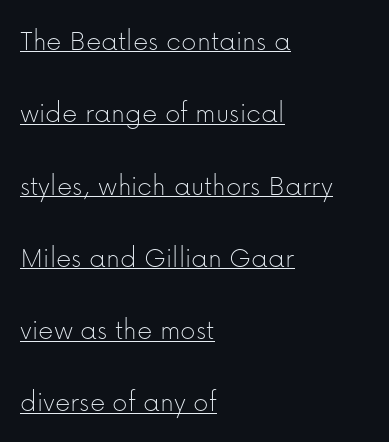
{"serif": "no", "italic": "no", "bold": "no", "weight": "thin", "width": "normal", "stroke_contrast": "low", "x_height": "medium", "monospaced": "no", "underline": "yes", "align": "left", "line_spacing": "loose", "line_spacing_ratio": 2.41, "letter_spacing": "normal", "letter_spacing_em": 0.0, "glyph_px": 30}
